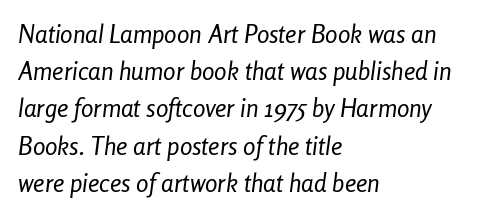
The image shows 25 px text type, italic (leaning right); set left-aligned, normal line spacing (1.49x), normal letter spacing, not underlined.
